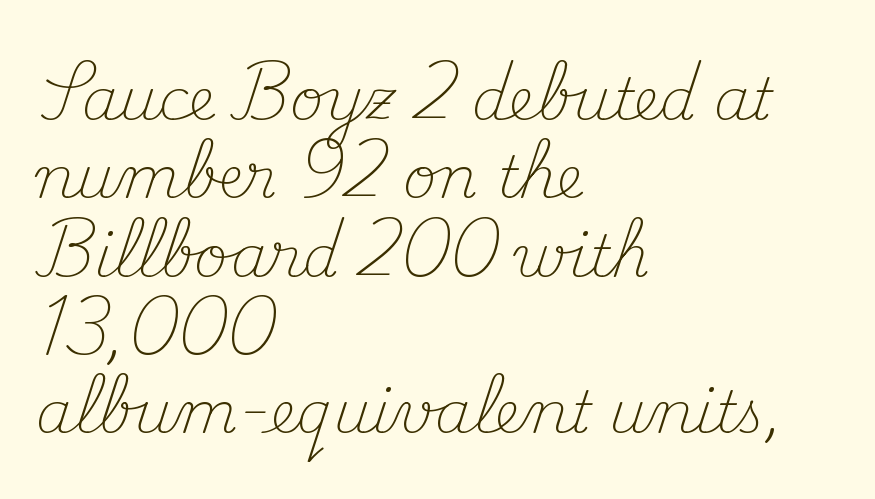
The image shows 58 px light serif type; set left-aligned, normal line spacing (1.35x), normal letter spacing, not underlined; medium stroke contrast and a small x-height.
